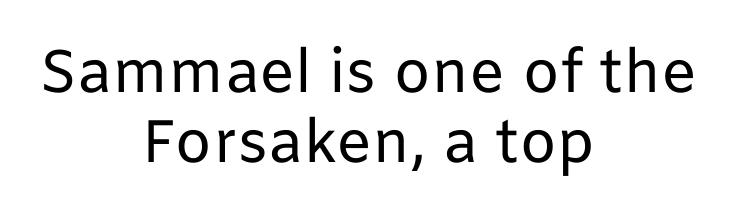
The image shows 60 px regular-weight sans-serif type, upright; set centered, line spacing 1.16x, normal letter spacing, not underlined; low stroke contrast and a medium x-height.
